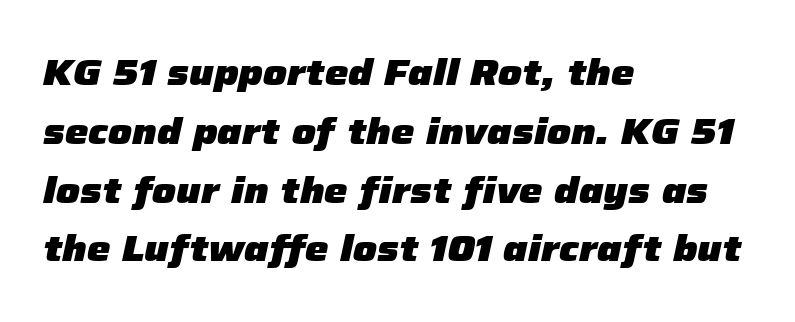
Q: Is the text bold? A: Yes.
Q: Is the text italic (slanted)? A: Yes, it leans right by about 12 degrees.
Q: Is the text underlined? A: No.
Q: How is the paragraph aligned? A: Left-aligned.
Q: Is the spacing between letters normal or unusually wide? A: Normal.
Q: Is the spacing between lines tight, normal or loose? A: Normal.
Q: Width (condensed, normal, or wide)? A: Normal.
Q: Stroke contrast? A: Low.
Q: x-height? A: Medium.
Q: Monospaced? A: No.
